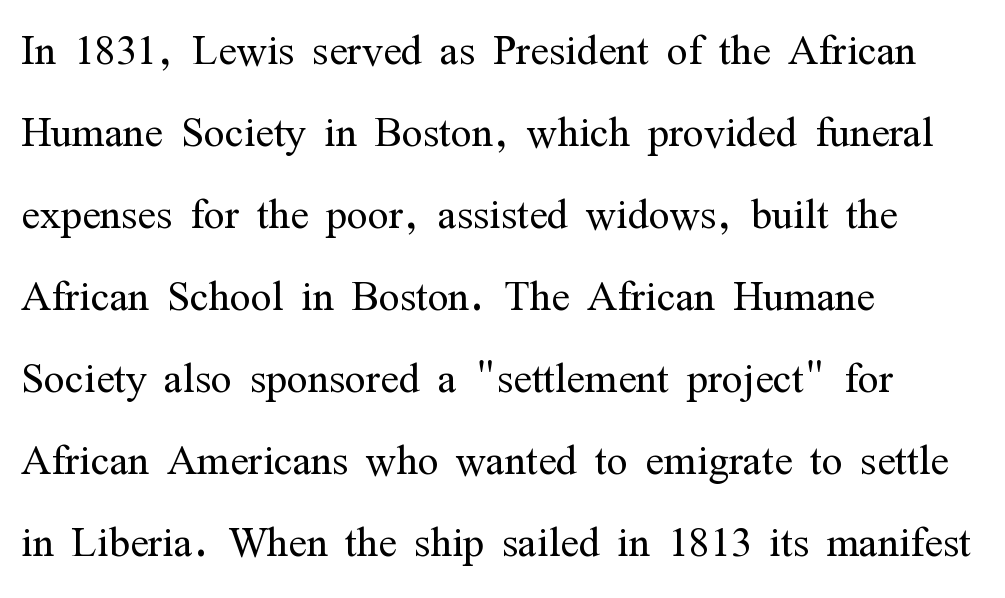
{"serif": "yes", "italic": "no", "bold": "no", "weight": "light", "width": "condensed", "stroke_contrast": "medium", "x_height": "medium", "monospaced": "no", "underline": "no", "align": "left", "line_spacing": "normal", "line_spacing_ratio": 1.49, "letter_spacing": "normal", "letter_spacing_em": 0.0, "glyph_px": 55}
